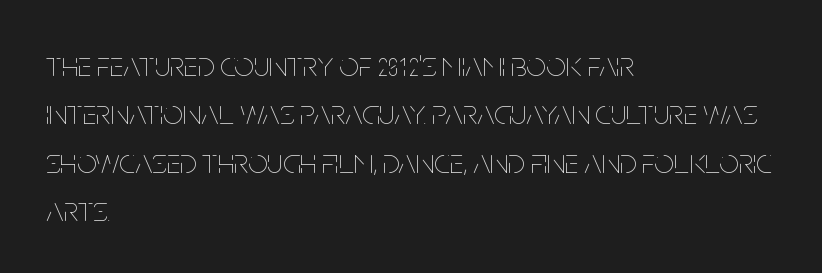
Regarding leading, the lines here are spaced in the standard way. Every character sits straight up, as roman type does. The letters advance in unequal steps, a hallmark of proportional type. The setting favours the left margin, as ordinary paragraphs usually do.
